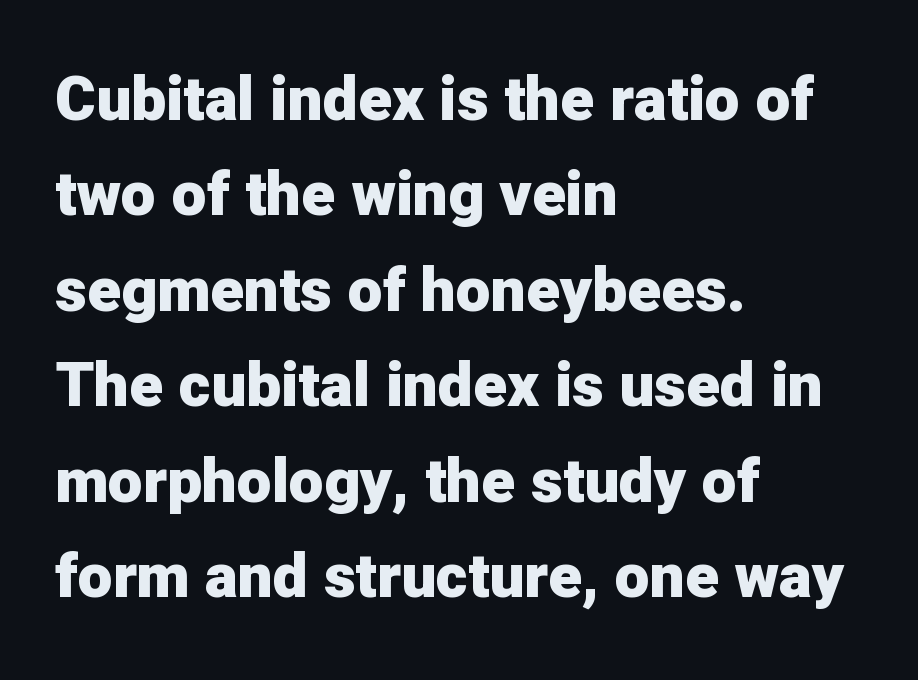
Every character sits straight up, as roman type does. Examine the stroke ends and you'll find no serifs. This is heavy type, rendered in bold. The space between consecutive lines is moderate. The face used here is proportionally spaced, like ordinary book or web type.
